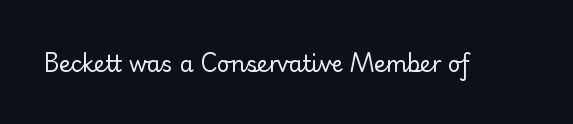
Q: Is the text bold? A: No.
Q: Is the text italic (slanted)? A: No, it is upright.
Q: Is the text underlined? A: No.
Q: Is the spacing between letters normal or unusually wide? A: Normal.
